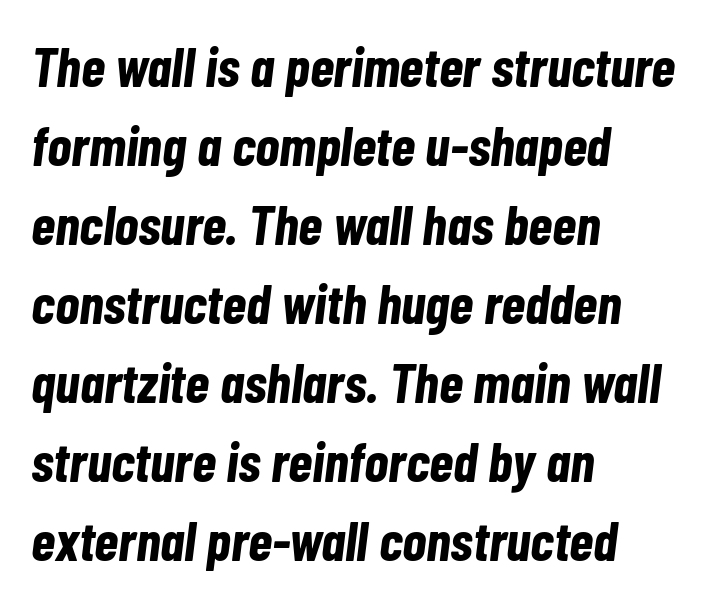
The image shows 56 px bold, condensed type, italic (leaning right); set left-aligned, normal line spacing (1.41x), normal letter spacing, not underlined; low stroke contrast and a medium x-height.
